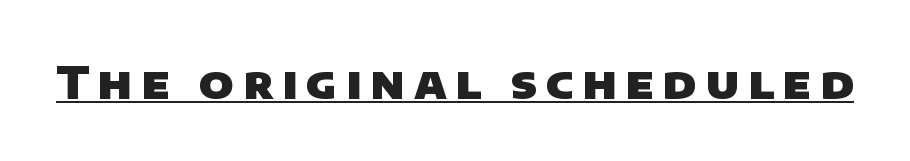
The image shows 45 px heavy sans-serif type; set underlined; low stroke contrast and a large x-height.
